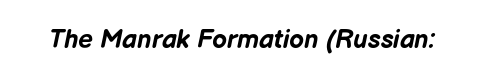
The image shows 26 px bold type, italic (leaning right); set normal letter spacing, not underlined.
